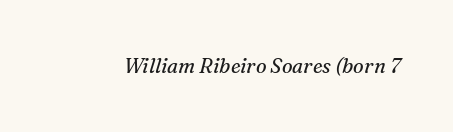
{"italic": "yes", "lean": "right", "slant_degrees": 16, "bold": "no", "underline": "no", "letter_spacing": "normal", "letter_spacing_em": 0.0, "glyph_px": 20}
